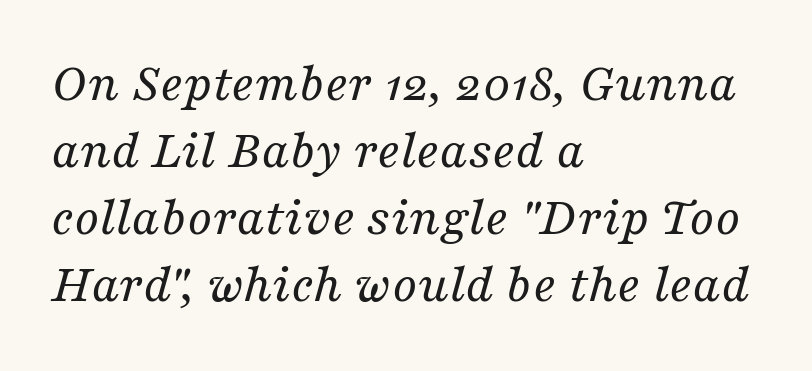
In terms of letterform style, serifs are clearly present. The strip under each line holds only bare page. This sample has the flowing, uneven cadence of proportional lettering. A classic flush-left, rag-right setting is used for this passage.
